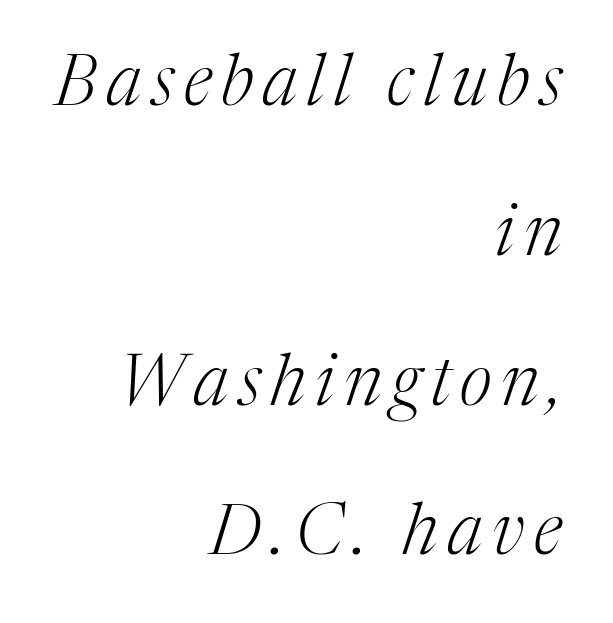
The rendering uses a large line-height, opening up the rows. You could not count columns in this text — the font is proportionally spaced. Short and long lines alike share a common ending point at right. Has an underline been added? It has not.
